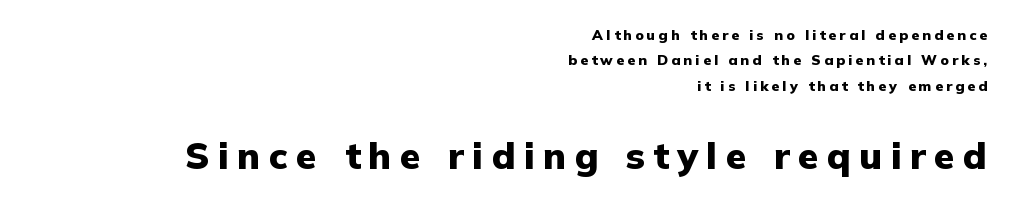
Does the lettering tilt? It doesn't — this is upright. Compared with a flush-left layout, this one pins lines to the opposite, right side. Heavy-handed strokes throughout: this text is bold. These lines are composed in type without serifs. What stands out about the letter spacing? Its width — letters are far apart. Note the varied advance widths — an 'i' is clearly narrower than an 'm'.
